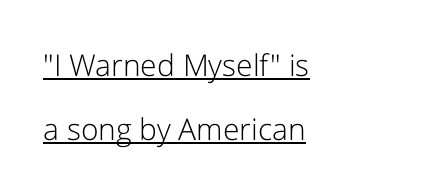
Default kerning and tracking; the words read as compact shapes. Compared with a centered layout, this one pins lines to the left instead. Quick note: interline space is abundant. Spacing verdict: proportional, widths tailored to each character. Each line of the rendering has a horizontal stroke beneath the glyphs. The lettering holds an erect, upright posture throughout.
